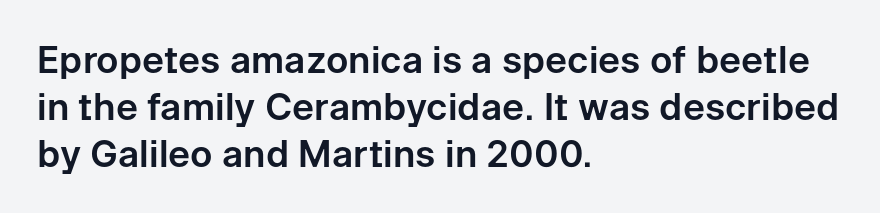
The image shows 37 px sans-serif type, upright; set left-aligned, normal line spacing (1.27x), normal letter spacing, not underlined; low stroke contrast and a medium x-height.
